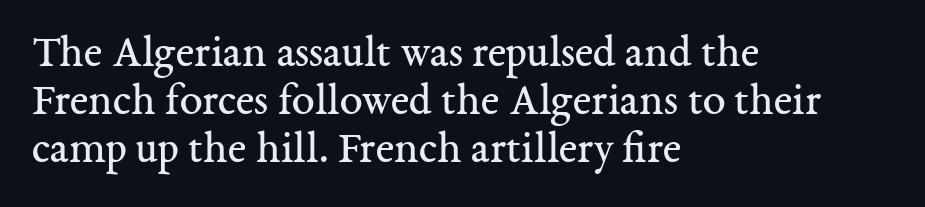
{"serif": "yes", "italic": "no", "bold": "no", "weight": "regular", "width": "normal", "stroke_contrast": "medium", "x_height": "medium", "monospaced": "no", "underline": "no", "align": "left", "line_spacing": "tight", "line_spacing_ratio": 1.04, "letter_spacing": "normal", "letter_spacing_em": 0.0, "glyph_px": 46}
